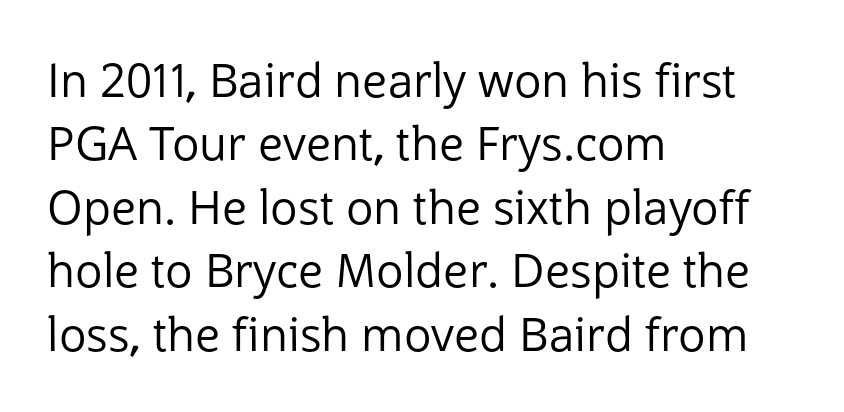
{"serif": "no", "italic": "no", "bold": "no", "weight": "regular", "width": "normal", "stroke_contrast": "low", "x_height": "medium", "monospaced": "no", "underline": "no", "align": "left", "line_spacing": "normal", "line_spacing_ratio": 1.38, "letter_spacing": "normal", "letter_spacing_em": 0.0, "glyph_px": 46}
